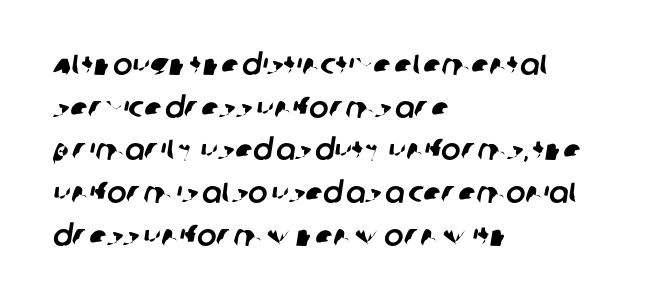
{"serif": "no", "width": "normal", "stroke_contrast": "low", "x_height": "large", "monospaced": "no", "underline": "no", "align": "left", "line_spacing": "normal", "line_spacing_ratio": 1.47, "letter_spacing": "normal", "letter_spacing_em": 0.0, "glyph_px": 29}
